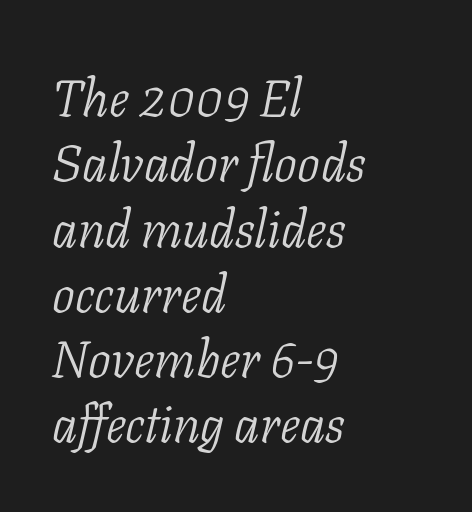
The image shows 51 px light serif type, italic (leaning right); set left-aligned, normal line spacing (1.28x), normal letter spacing, not underlined; low stroke contrast and a medium x-height.
